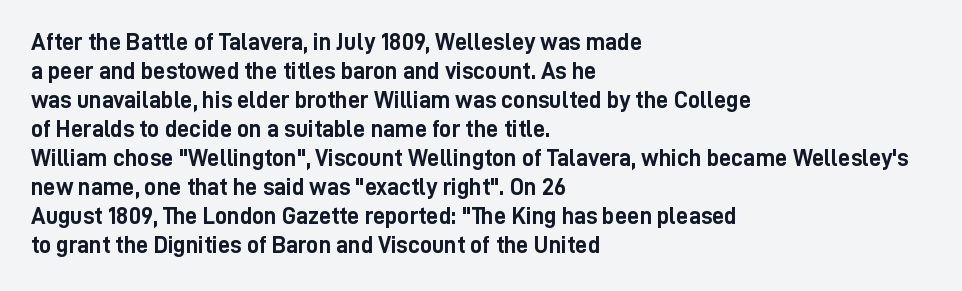
Q: Is the text bold? A: Yes.
Q: Is the text italic (slanted)? A: No, it is upright.
Q: Is the text underlined? A: No.
Q: How is the paragraph aligned? A: Left-aligned.
Q: Is the spacing between letters normal or unusually wide? A: Normal.
